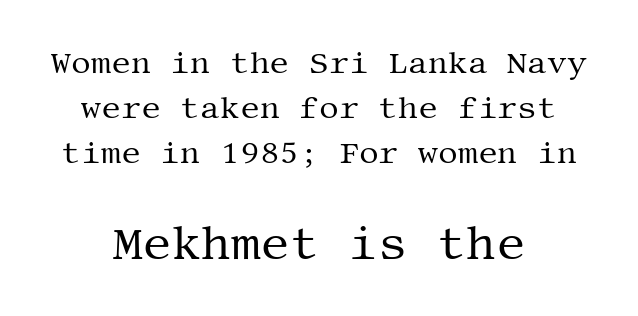
This is not heavy type; no bold has been used. In terms of posture, this sample is upright. In terms of letterform style, serifs are clearly present. The specimen omits any rule beneath the text block's lines.
